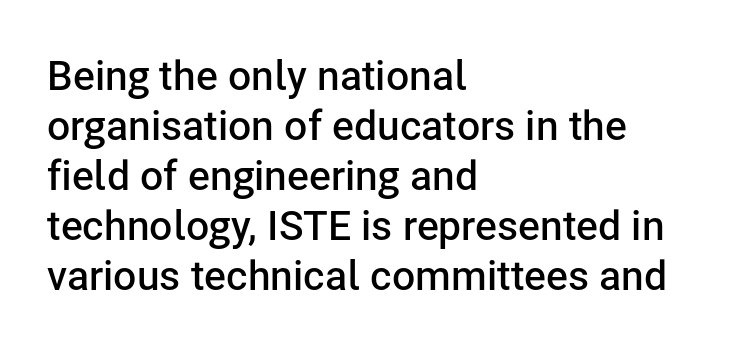
{"serif": "no", "italic": "no", "bold": "semi", "weight": "semibold", "width": "normal", "stroke_contrast": "low", "x_height": "medium", "monospaced": "no", "underline": "no", "align": "left", "line_spacing_ratio": 1.22, "letter_spacing": "normal", "letter_spacing_em": 0.0, "glyph_px": 41}
